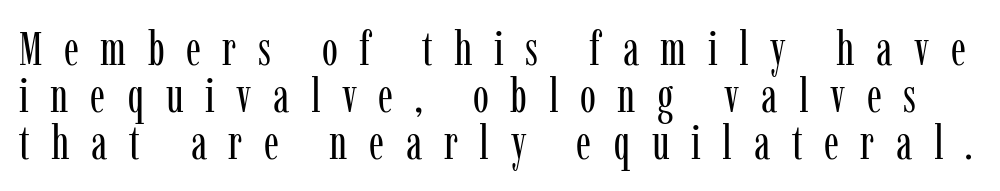
The image shows 48 px regular-weight, condensed serif type, upright; set tight line spacing (0.98x), unusually wide letter spacing (+0.45 em), not underlined; low stroke contrast and a medium x-height.
